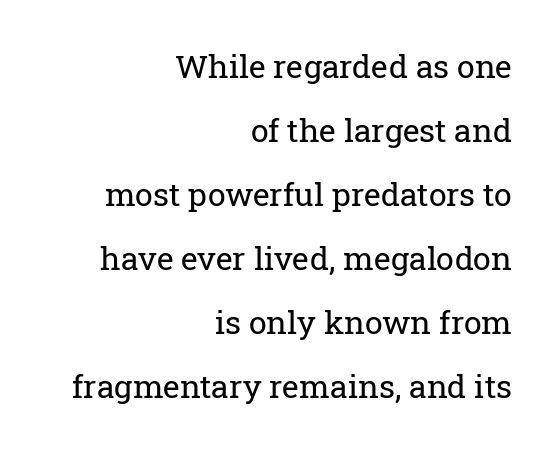
Q: Is the text bold? A: No.
Q: Is the text italic (slanted)? A: No, it is upright.
Q: Is the typeface a serif or a sans-serif typeface? A: Serif.
Q: Is the text underlined? A: No.
Q: How is the paragraph aligned? A: Right-aligned.
Q: Is the spacing between letters normal or unusually wide? A: Normal.
Q: Is the spacing between lines tight, normal or loose? A: Loose.
Q: Width (condensed, normal, or wide)? A: Normal.
Q: Stroke contrast? A: Low.
Q: x-height? A: Medium.
Q: Monospaced? A: No.
